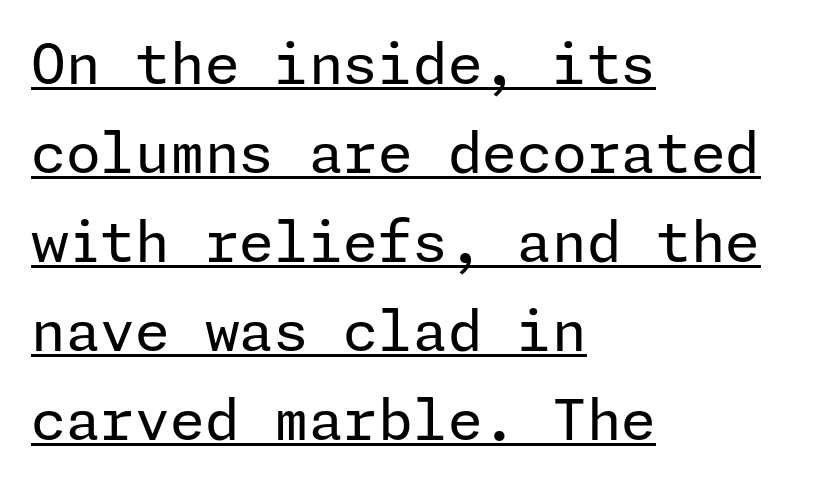
Q: Is the text bold? A: No.
Q: Is the text italic (slanted)? A: No, it is upright.
Q: Is the typeface a serif or a sans-serif typeface? A: Sans-serif.
Q: Is the text underlined? A: Yes.
Q: How is the paragraph aligned? A: Left-aligned.
Q: Is the spacing between letters normal or unusually wide? A: Normal.
Q: Is the spacing between lines tight, normal or loose? A: Normal.
Q: Width (condensed, normal, or wide)? A: Normal.
Q: Stroke contrast? A: Low.
Q: x-height? A: Medium.
